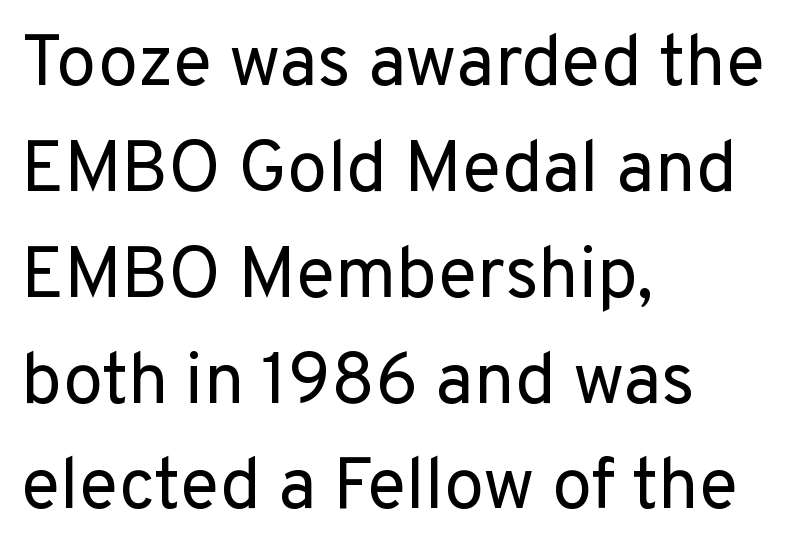
{"serif": "no", "italic": "no", "bold": "no", "weight": "regular", "width": "normal", "stroke_contrast": "low", "x_height": "medium", "monospaced": "no", "underline": "no", "align": "left", "line_spacing": "normal", "line_spacing_ratio": 1.47, "letter_spacing": "normal", "letter_spacing_em": 0.0, "glyph_px": 72}
